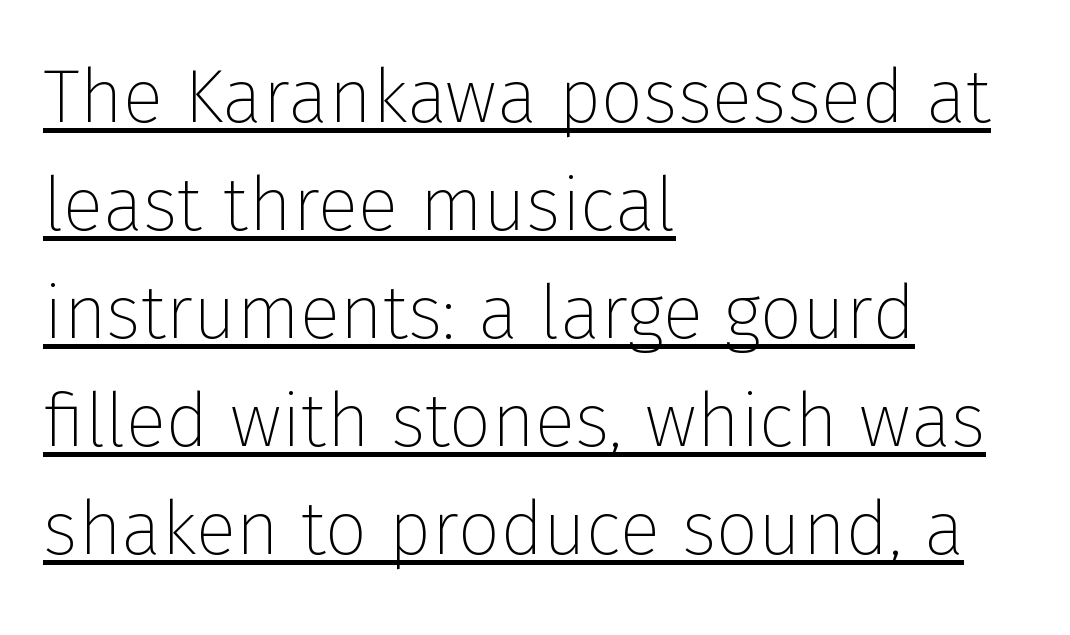
{"serif": "no", "italic": "no", "bold": "no", "weight": "thin", "width": "normal", "stroke_contrast": "low", "x_height": "medium", "monospaced": "no", "underline": "yes", "align": "left", "line_spacing": "normal", "line_spacing_ratio": 1.44, "letter_spacing": "normal", "letter_spacing_em": 0.0, "glyph_px": 75}
